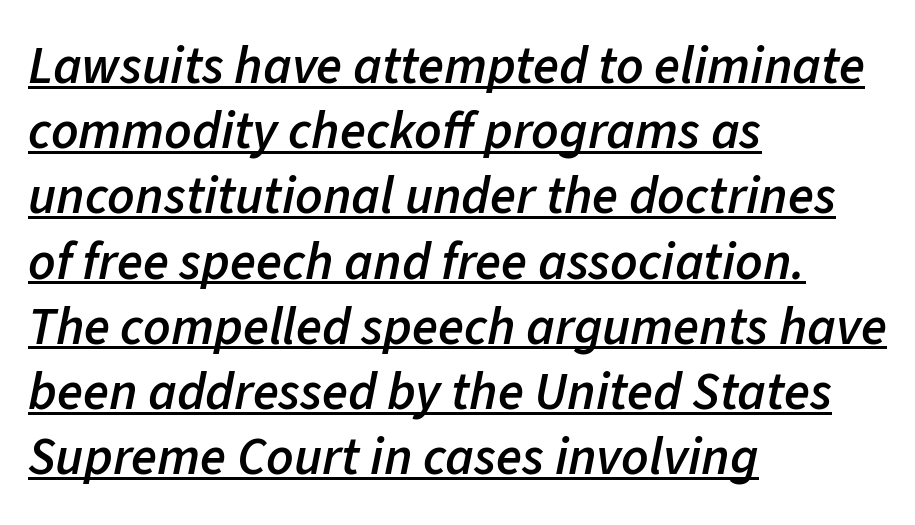
If you drew a ruler down the left edge, every line would touch it. Nothing unusual about the tracking: characters are spaced as the font intends. Do the characters align in a grid? No, the font is proportional. Typesetter's note: demi weight, one step under bold.
